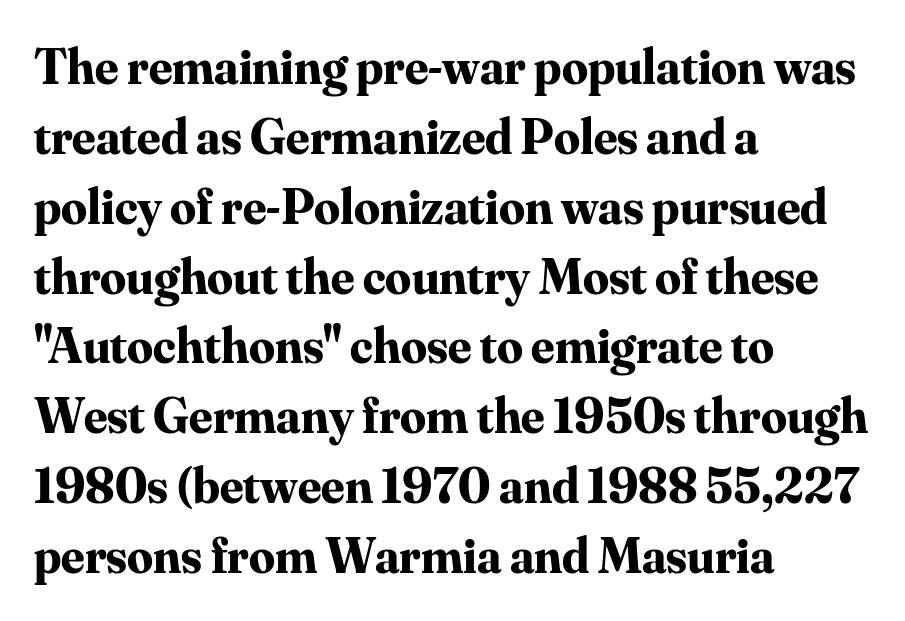
{"serif": "yes", "italic": "no", "bold": "yes", "weight": "bold", "width": "normal", "stroke_contrast": "medium", "x_height": "small", "monospaced": "no", "underline": "no", "align": "left", "line_spacing": "normal", "line_spacing_ratio": 1.37, "letter_spacing": "normal", "letter_spacing_em": 0.0, "glyph_px": 51}
